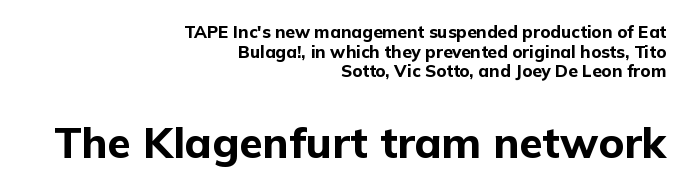
Horizontally, the lines are justified to the trailing edge only. Quick note: underline off. These two chunks differ in scale, with the bottom chunk taking the larger measure. Every letter is thick-stroked: bold, no question. Honestly, the letter spacing is just normal — you wouldn't notice it. Upright lettering throughout.
